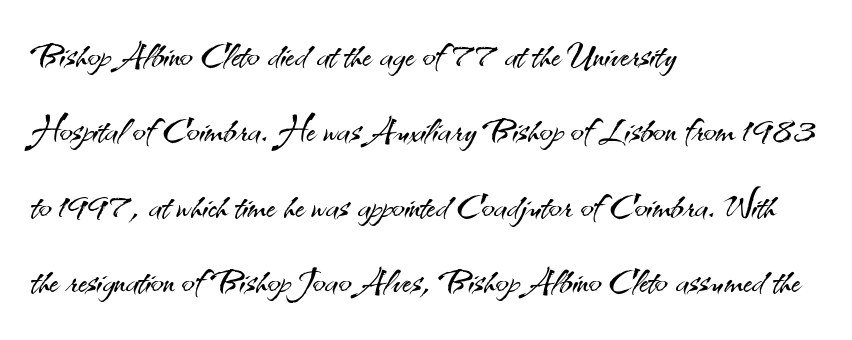
{"serif": "no", "bold": "no", "weight": "light", "width": "normal", "stroke_contrast": "medium", "x_height": "small", "monospaced": "no", "underline": "no", "align": "left", "line_spacing": "normal", "line_spacing_ratio": 1.57, "letter_spacing": "normal", "letter_spacing_em": 0.0, "glyph_px": 48}
